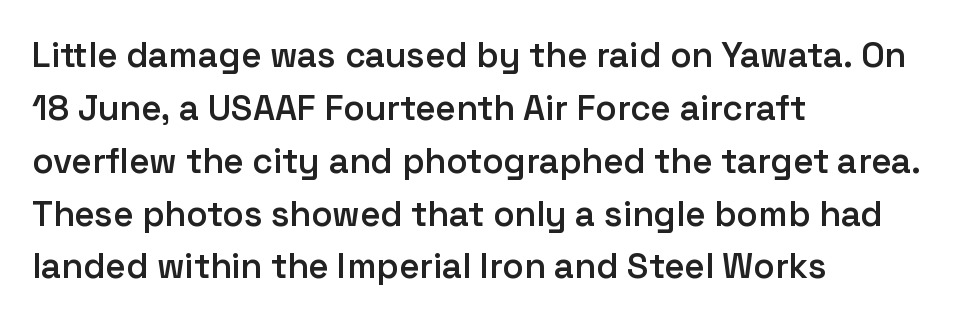
Does the copy run flush right? No — it runs flush left. Note: no serifs on the glyphs. Nothing unusual about the tracking: characters are spaced as the font intends. Underline: absent.
